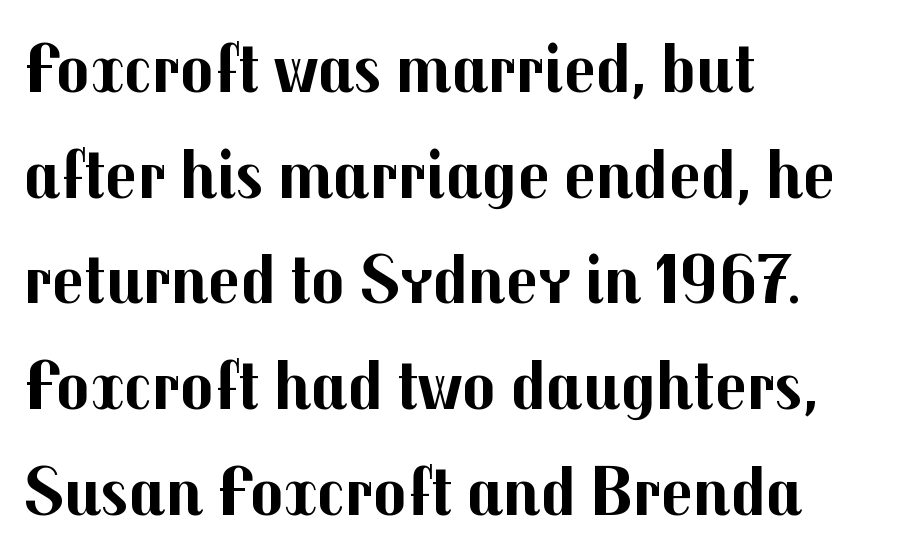
The image shows 70 px bold sans-serif type, upright; set left-aligned, normal line spacing (1.51x), normal letter spacing, not underlined; medium stroke contrast and a medium x-height.
